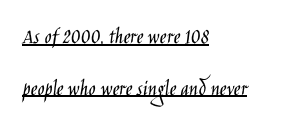
The image shows 23 px text type; set left-aligned, loose line spacing (2.24x), normal letter spacing, underlined.
